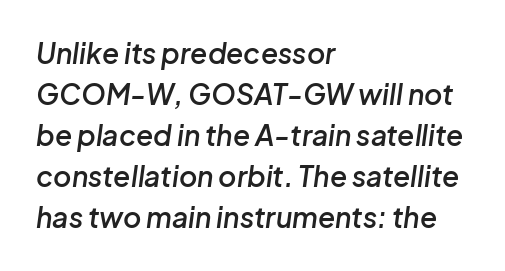
The type is set solid horizontally, with unmodified tracking. Type without underlining. Alignment: flush left. Think of a printed novel: that variable character pitch is what you see here. Caption: semibold face, moderately heavy strokes. Emphasis-style slanted type is in use.
